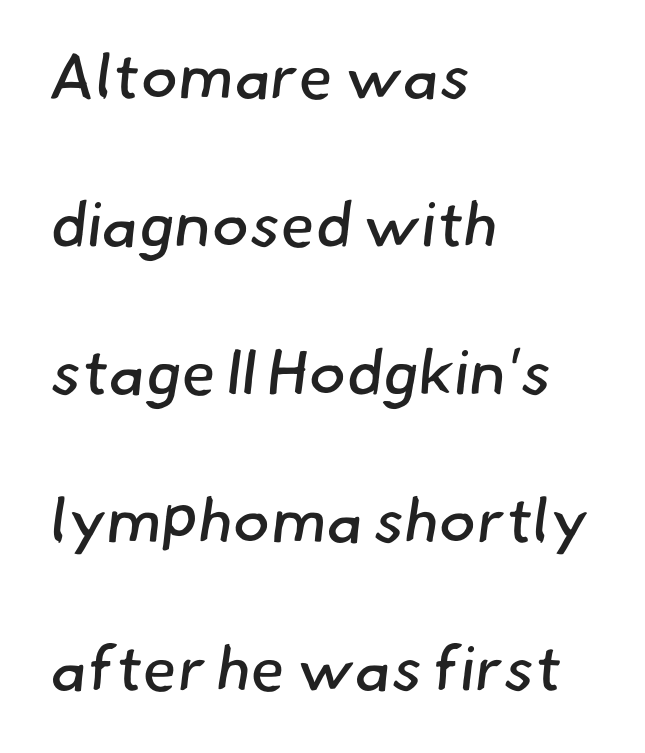
{"serif": "no", "bold": "no", "weight": "regular", "width": "normal", "stroke_contrast": "low", "x_height": "small", "monospaced": "no", "underline": "no", "align": "left", "line_spacing": "loose", "line_spacing_ratio": 2.35, "letter_spacing": "normal", "letter_spacing_em": 0.0, "glyph_px": 63}
